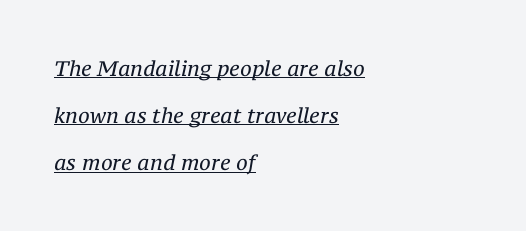
Vertical stems look standard width or narrower in stroke. Compared with typical paragraphs, the rows here are farther apart. Yep, that's italic — everything's leaning. The gaps between neighbouring characters are ordinary and unremarkable. A typographer would call this underscored text. Every row of glyphs begins at an identical x-position on the left.
